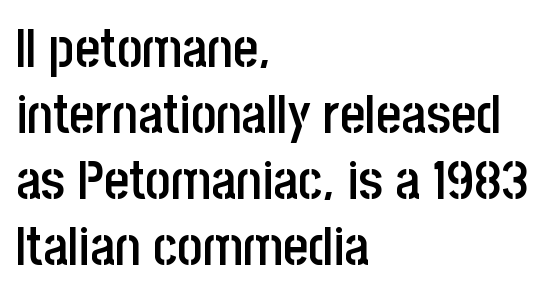
Q: Is the text bold? A: Semi-bold.
Q: Is the text italic (slanted)? A: No, it is upright.
Q: Is the typeface a serif or a sans-serif typeface? A: Sans-serif.
Q: Is the text underlined? A: No.
Q: How is the paragraph aligned? A: Left-aligned.
Q: Is the spacing between letters normal or unusually wide? A: Normal.
Q: Width (condensed, normal, or wide)? A: Condensed.
Q: Stroke contrast? A: Low.
Q: x-height? A: Large.
Q: Monospaced? A: No.
